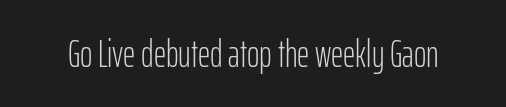
The letters advance in unequal steps, a hallmark of proportional type. Honestly, the letter spacing is just normal — you wouldn't notice it. What kind of face is this? One without serifs — a sans. Vertical stems look standard width or narrower in stroke.
